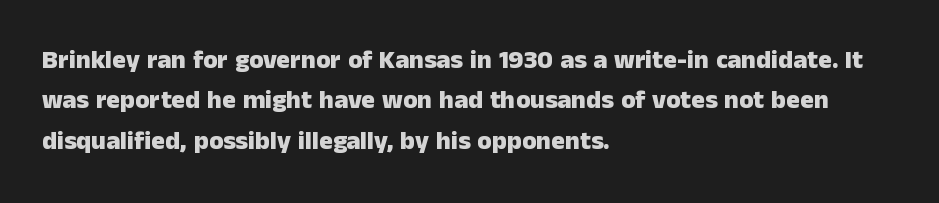
The image shows 26 px bold type, upright; set left-aligned, normal line spacing (1.55x), normal letter spacing, not underlined.
